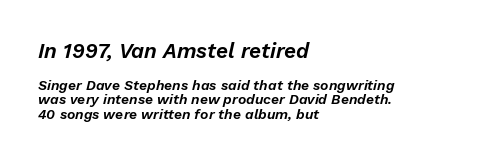
Q: Is the text italic (slanted)? A: Yes, it leans right by about 13 degrees.
Q: Is the text underlined? A: No.
Q: How is the paragraph aligned? A: Left-aligned.
Q: Is the spacing between letters normal or unusually wide? A: Normal.
Q: Is the spacing between lines tight, normal or loose? A: Tight.
Q: Which block of text is set in a larger size, the first (top) or the second (bottom)? A: The first (top) one.
